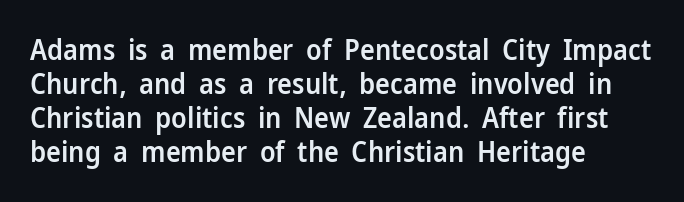
Q: Is the text bold? A: Semi-bold.
Q: Is the text italic (slanted)? A: No, it is upright.
Q: Is the typeface a serif or a sans-serif typeface? A: Sans-serif.
Q: Is the text underlined? A: No.
Q: How is the paragraph aligned? A: Left-aligned.
Q: Is the spacing between letters normal or unusually wide? A: Normal.
Q: Width (condensed, normal, or wide)? A: Normal.
Q: Stroke contrast? A: Low.
Q: x-height? A: Medium.
Q: Monospaced? A: No.
